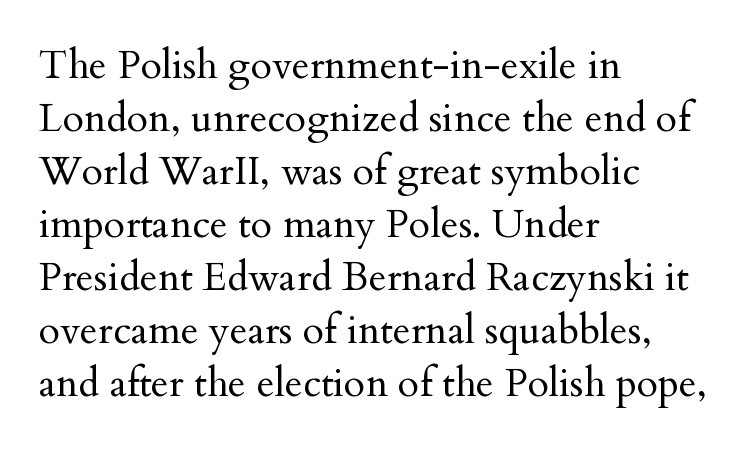
{"serif": "yes", "italic": "no", "bold": "no", "weight": "regular", "width": "normal", "stroke_contrast": "medium", "x_height": "small", "monospaced": "no", "underline": "no", "align": "left", "line_spacing": "normal", "line_spacing_ratio": 1.36, "letter_spacing": "normal", "letter_spacing_em": 0.0, "glyph_px": 39}
